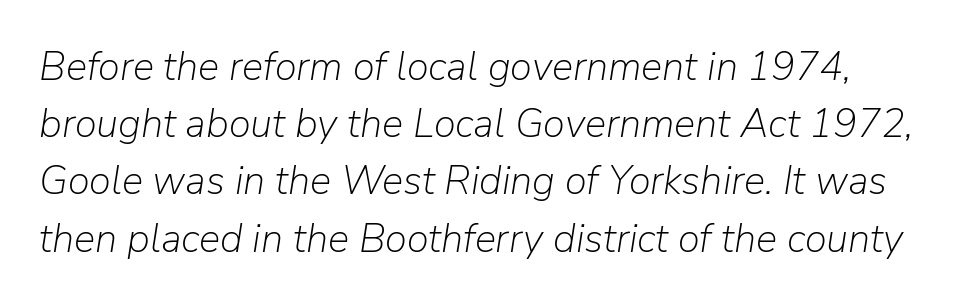
The space directly below the letters is spotless. There is no visible air inserted between adjacent glyphs. The face used here is proportionally spaced, like ordinary book or web type. No extra ink here — the face is not bold. Does the leading feel generous? No, just average.
